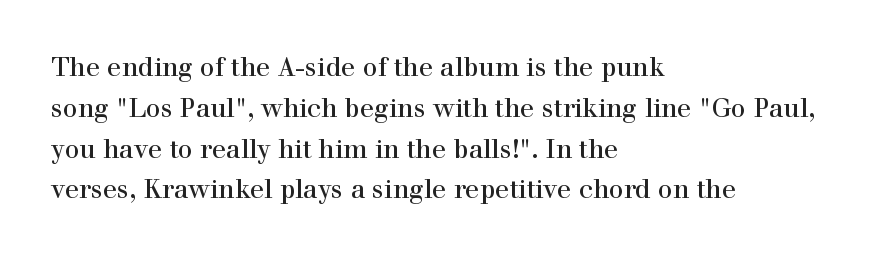
Q: Is the text italic (slanted)? A: No, it is upright.
Q: Is the text underlined? A: No.
Q: How is the paragraph aligned? A: Left-aligned.
Q: Is the spacing between letters normal or unusually wide? A: Normal.
Q: Is the spacing between lines tight, normal or loose? A: Normal.
